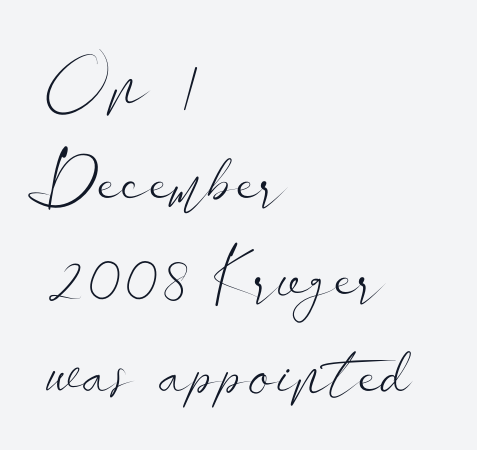
Q: Is the text bold? A: No.
Q: Is the text italic (slanted)? A: Yes.
Q: Is the typeface a serif or a sans-serif typeface? A: Sans-serif.
Q: Is the text underlined? A: No.
Q: How is the paragraph aligned? A: Left-aligned.
Q: Is the spacing between letters normal or unusually wide? A: Normal.
Q: Is the spacing between lines tight, normal or loose? A: Normal.
Q: Width (condensed, normal, or wide)? A: Wide.
Q: Stroke contrast? A: Low.
Q: x-height? A: Small.
Q: Monospaced? A: No.
